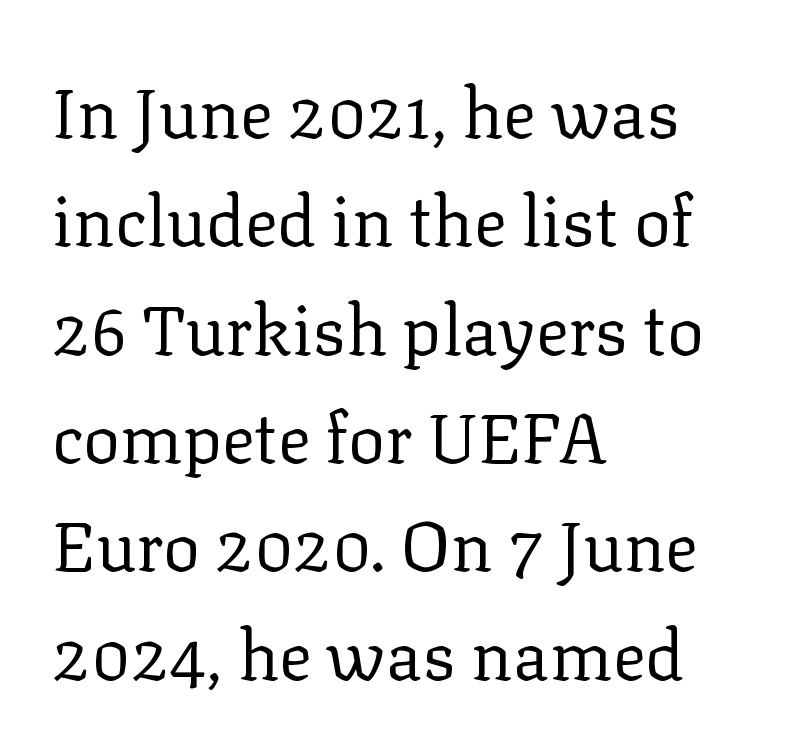
{"serif": "yes", "italic": "no", "bold": "no", "weight": "regular", "width": "normal", "stroke_contrast": "low", "x_height": "medium", "monospaced": "no", "underline": "no", "align": "left", "line_spacing": "normal", "line_spacing_ratio": 1.57, "letter_spacing": "normal", "letter_spacing_em": 0.0, "glyph_px": 69}
